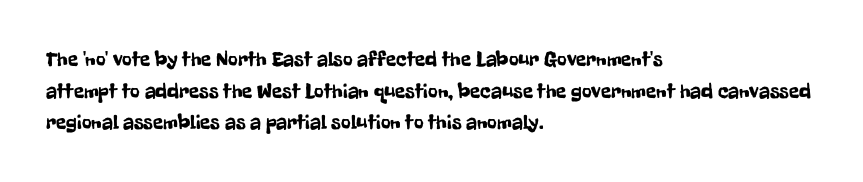
The image shows 21 px text type, upright; set left-aligned, normal line spacing (1.51x), normal letter spacing, not underlined.
